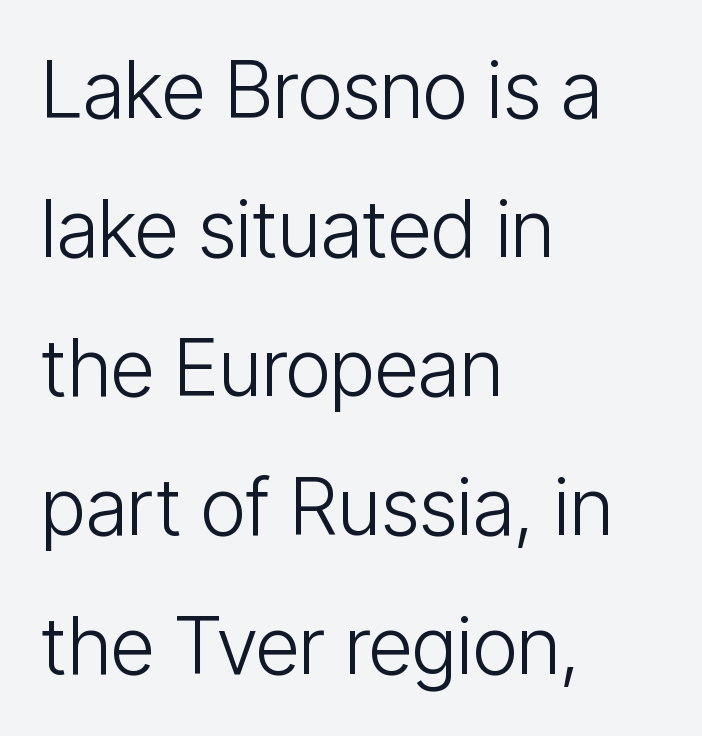
{"serif": "no", "italic": "no", "bold": "no", "weight": "light", "width": "condensed", "stroke_contrast": "low", "x_height": "medium", "monospaced": "no", "underline": "no", "align": "left", "line_spacing_ratio": 1.76, "letter_spacing": "normal", "letter_spacing_em": 0.0, "glyph_px": 79}
